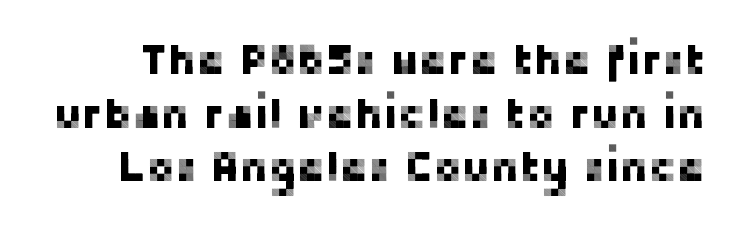
The image shows 43 px sans-serif type, upright; set normal line spacing (1.25x), normal letter spacing, not underlined; low stroke contrast and a medium x-height.
